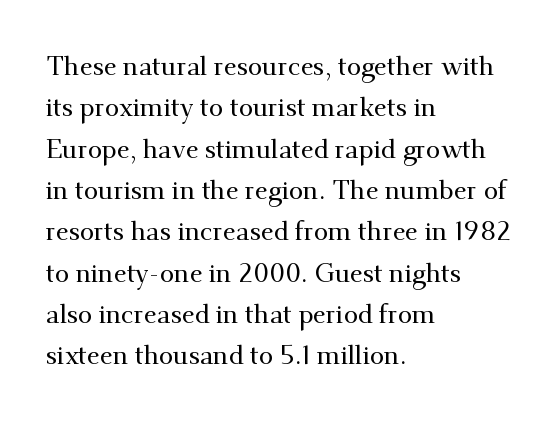
The image shows 26 px text type, upright; set left-aligned, normal line spacing (1.59x), normal letter spacing, not underlined.
